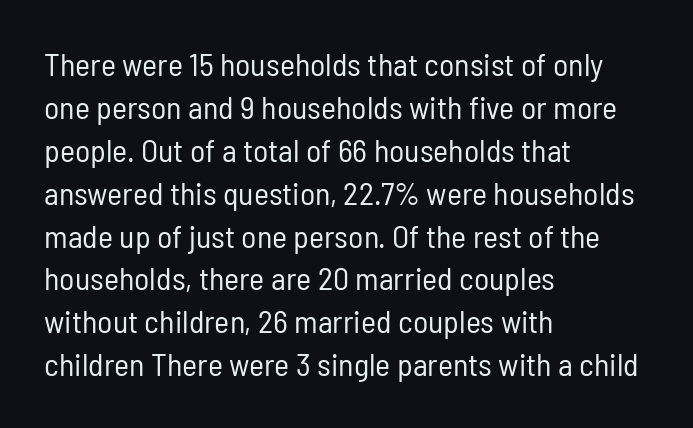
Q: Is the text bold? A: No.
Q: Is the text italic (slanted)? A: No, it is upright.
Q: Is the typeface a serif or a sans-serif typeface? A: Sans-serif.
Q: Is the text underlined? A: No.
Q: How is the paragraph aligned? A: Left-aligned.
Q: Is the spacing between letters normal or unusually wide? A: Normal.
Q: Is the spacing between lines tight, normal or loose? A: Normal.
Q: Width (condensed, normal, or wide)? A: Condensed.
Q: Stroke contrast? A: Low.
Q: x-height? A: Medium.
Q: Monospaced? A: No.
